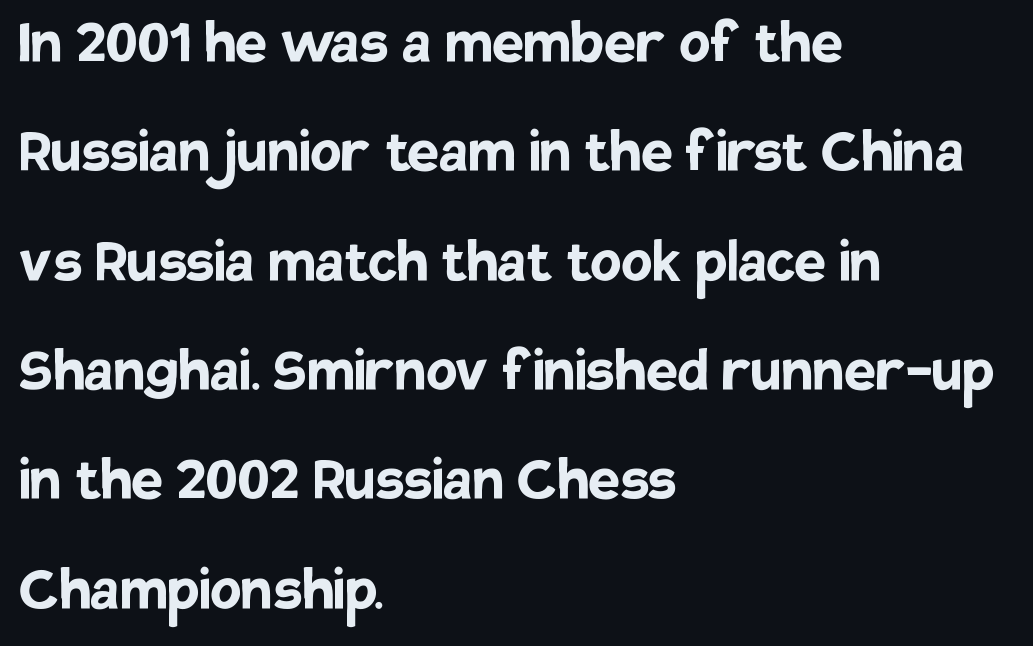
The image shows 71 px semibold sans-serif type, upright; set left-aligned, normal line spacing (1.54x), normal letter spacing, not underlined; low stroke contrast and a large x-height.
